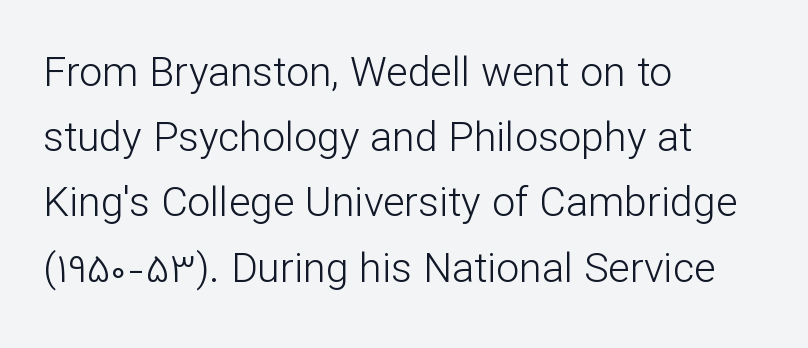
The type sits square on the baseline with zero lean. The glyphs are unaccompanied by any horizontal stroke below them. The weight tops out at a normal text grade. Visually the block forms a straight wall on the left and a jagged coastline on the right. A typesetter would call this zero additional tracking.
